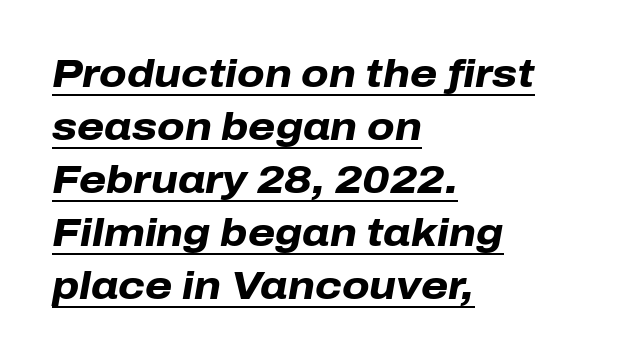
Looking at the ascenders, they clearly lean. Spacing verdict: proportional, widths tailored to each character. Between one letter and the next there's only the usual sliver of space. Notice how the passage keeps a crisp vertical edge on the left only. Notice how a bar underscores the lettering throughout. Caption: bold face, heavy strokes.
